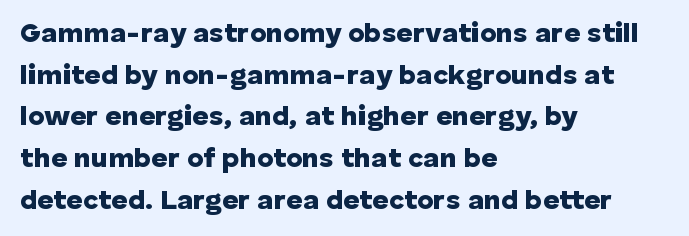
{"serif": "no", "italic": "no", "bold": "yes", "weight": "heavy", "width": "normal", "stroke_contrast": "low", "x_height": "medium", "monospaced": "no", "underline": "no", "align": "left", "line_spacing": "normal", "line_spacing_ratio": 1.49, "letter_spacing": "normal", "letter_spacing_em": 0.0, "glyph_px": 28}
